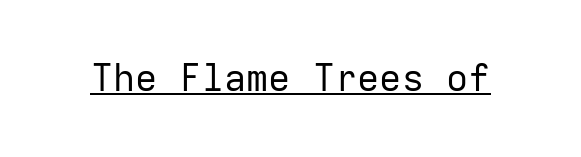
The image shows 37 px regular-weight sans-serif type, upright, monospaced; set normal letter spacing, underlined; low stroke contrast and a medium x-height.
